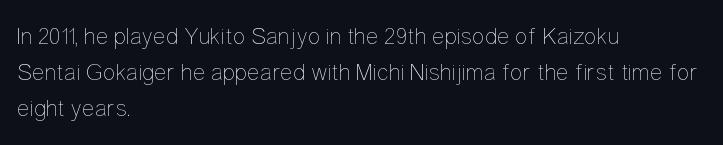
The image shows 24 px text type, upright; set left-aligned, normal line spacing (1.49x), normal letter spacing, not underlined.
